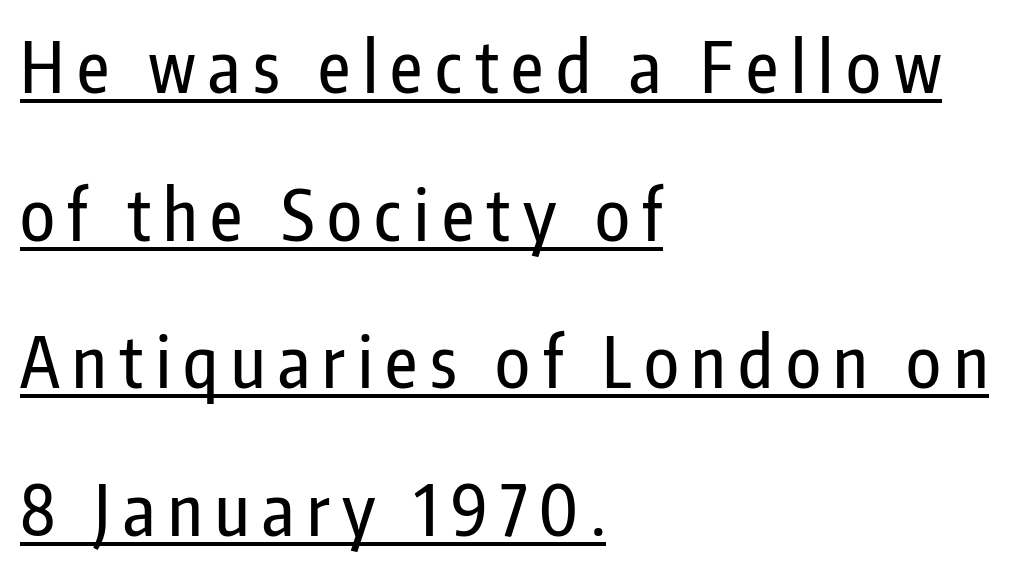
Q: Is the text italic (slanted)? A: No, it is upright.
Q: Is the typeface a serif or a sans-serif typeface? A: Sans-serif.
Q: Is the text underlined? A: Yes.
Q: How is the paragraph aligned? A: Left-aligned.
Q: Is the spacing between lines tight, normal or loose? A: Loose.
Q: Width (condensed, normal, or wide)? A: Condensed.
Q: Stroke contrast? A: Low.
Q: x-height? A: Medium.
Q: Monospaced? A: No.
